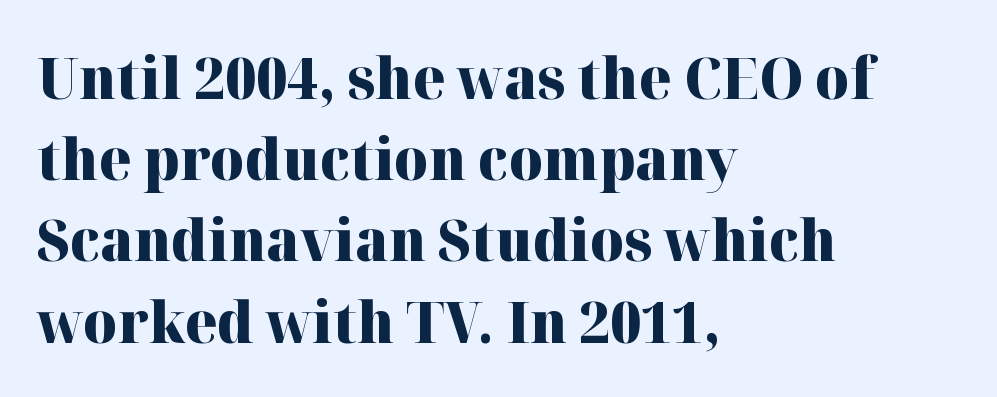
Think of a printed novel: that variable character pitch is what you see here. Notice how descenders clear the ascenders below comfortably — that's standard leading. Honestly, the letter spacing is just normal — you wouldn't notice it. Every character sits straight up, as roman type does. This rendering features lettering with no underline.
